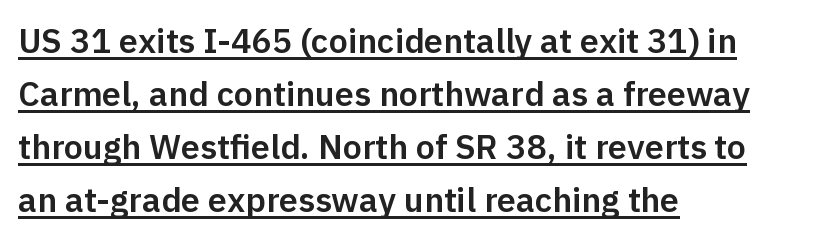
Honestly, the row spacing looks completely unremarkable. The font's upright variant was chosen for this text. The face used here is proportionally spaced, like ordinary book or web type. Is the block centered? No — it sits flush against the left margin.
